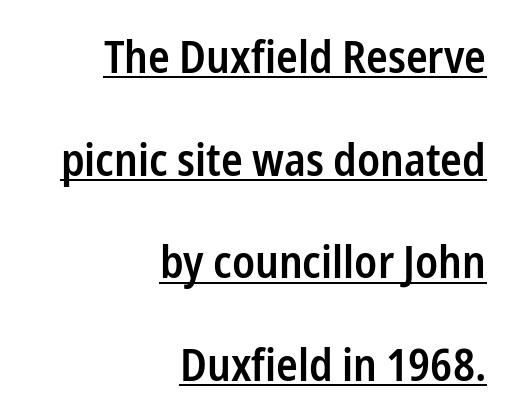
Think of a printed novel: that variable character pitch is what you see here. Is there an underline? Yes — a line sits under the letters. Vertically, the passage feels expansive, rows floating well apart. Typographically, this falls in the sans-serif category. If you drew a line through each stem, it would be perfectly vertical. Firm but not heavy-handed strokes: this text is semibold.
